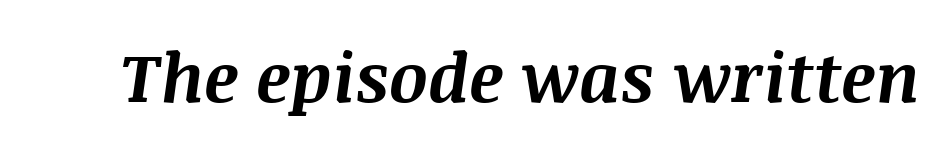
The image shows 68 px bold type, italic (leaning right); set normal letter spacing, not underlined; medium stroke contrast and a large x-height.
